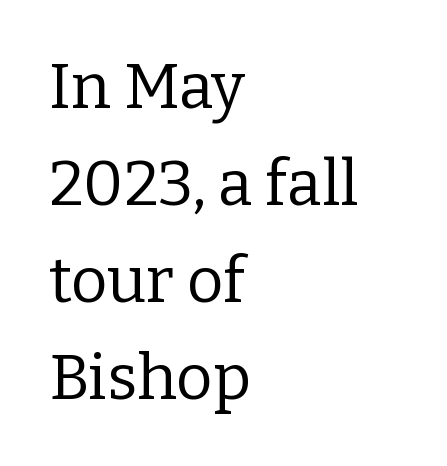
{"serif": "yes", "italic": "no", "bold": "no", "weight": "regular", "width": "normal", "stroke_contrast": "low", "x_height": "medium", "monospaced": "no", "underline": "no", "align": "left", "line_spacing": "normal", "line_spacing_ratio": 1.54, "letter_spacing": "normal", "letter_spacing_em": 0.0, "glyph_px": 63}
